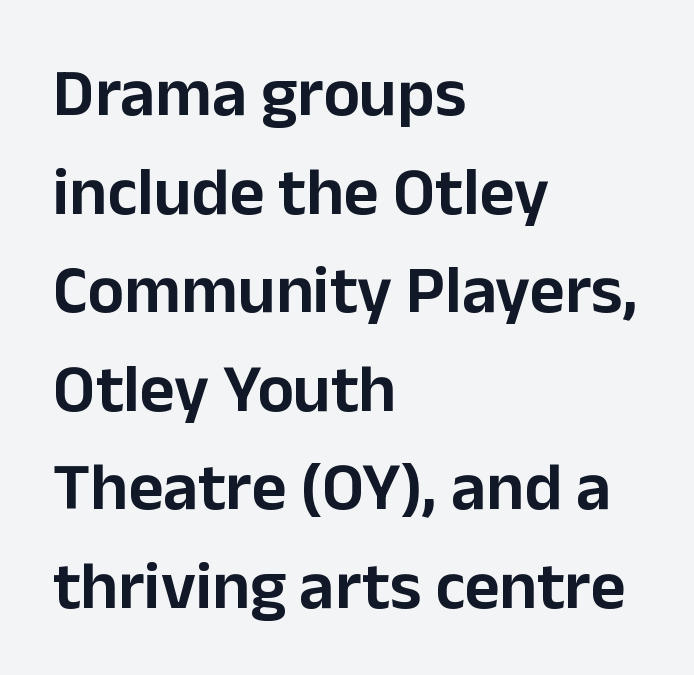
{"serif": "no", "italic": "no", "width": "normal", "stroke_contrast": "low", "x_height": "medium", "monospaced": "no", "underline": "no", "align": "left", "line_spacing": "normal", "line_spacing_ratio": 1.45, "letter_spacing": "normal", "letter_spacing_em": 0.0, "glyph_px": 68}
